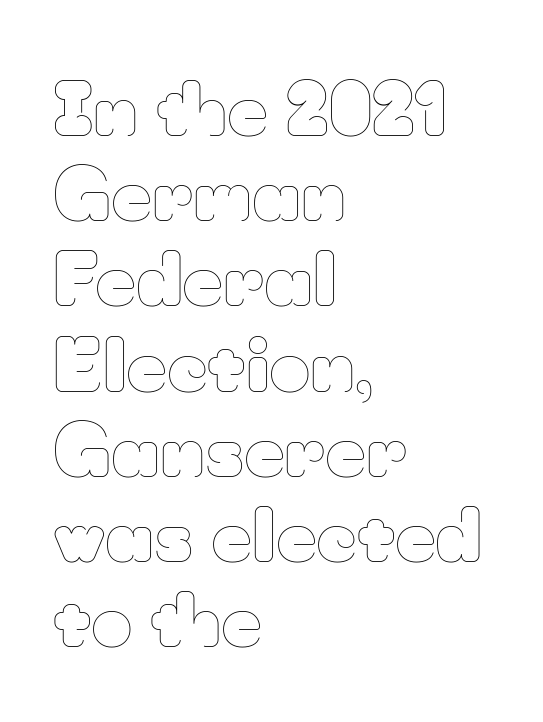
Spacing between characters is what you'd get straight out of the box. Honestly, there is no underline to notice here at all. This is the regular roman posture of the typeface. Spacing verdict: proportional, widths tailored to each character.
